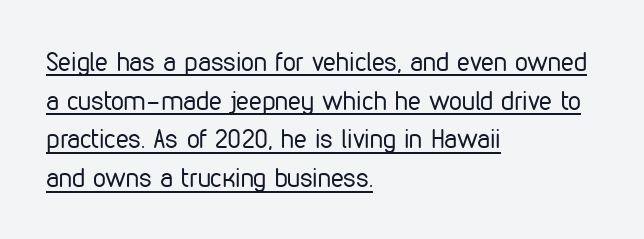
Q: Is the text bold? A: No.
Q: Is the text italic (slanted)? A: No, it is upright.
Q: Is the text underlined? A: Yes.
Q: How is the paragraph aligned? A: Left-aligned.
Q: Is the spacing between letters normal or unusually wide? A: Normal.
Q: Is the spacing between lines tight, normal or loose? A: Normal.
